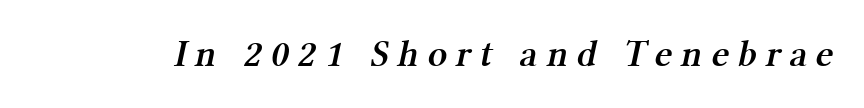
The image shows 38 px semibold serif type; set unusually wide letter spacing (+0.23 em), not underlined; medium stroke contrast and a medium x-height.
